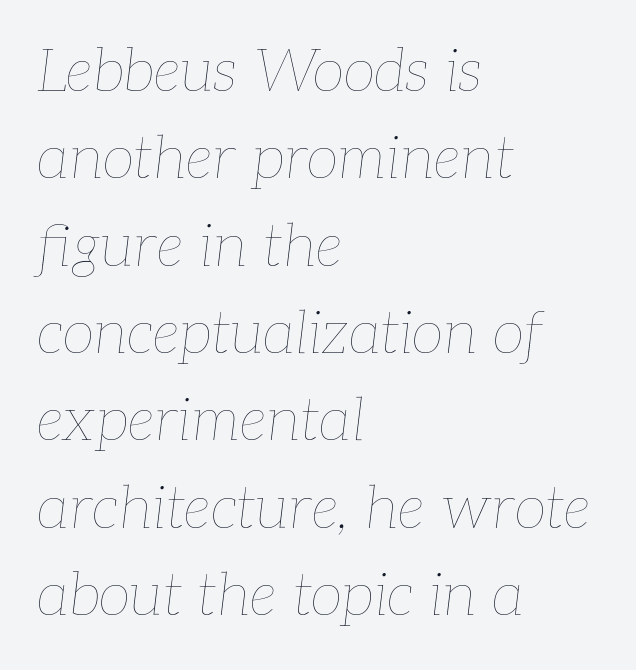
{"italic": "yes", "lean": "right", "slant_degrees": 7, "bold": "no", "weight": "thin", "width": "normal", "stroke_contrast": "low", "x_height": "medium", "monospaced": "no", "underline": "no", "align": "left", "line_spacing": "normal", "line_spacing_ratio": 1.48, "letter_spacing": "normal", "letter_spacing_em": 0.0, "glyph_px": 59}
